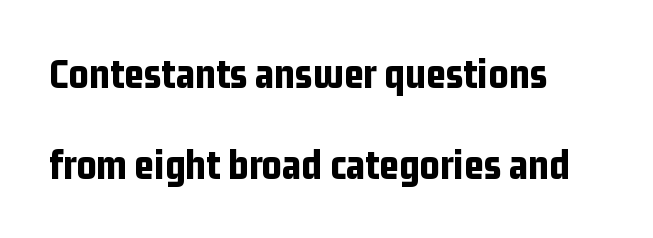
{"serif": "no", "italic": "no", "bold": "yes", "weight": "bold", "width": "condensed", "stroke_contrast": "low", "x_height": "medium", "monospaced": "no", "underline": "no", "align": "left", "line_spacing": "loose", "line_spacing_ratio": 2.12, "letter_spacing": "normal", "letter_spacing_em": 0.0, "glyph_px": 43}
